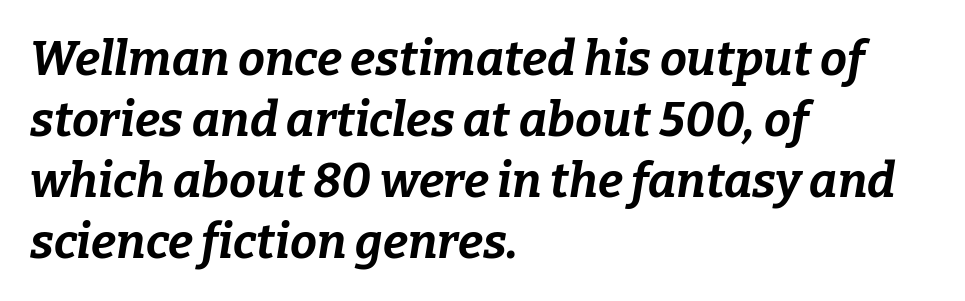
{"italic": "yes", "lean": "right", "slant_degrees": 9, "bold": "yes", "weight": "bold", "width": "normal", "stroke_contrast": "low", "x_height": "medium", "monospaced": "no", "underline": "no", "align": "left", "line_spacing": "normal", "line_spacing_ratio": 1.27, "letter_spacing": "normal", "letter_spacing_em": 0.0, "glyph_px": 48}
